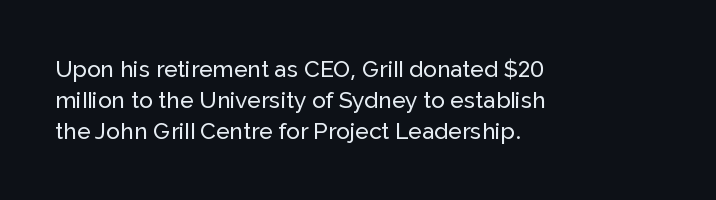
Q: Is the text italic (slanted)? A: No, it is upright.
Q: Is the text underlined? A: No.
Q: How is the paragraph aligned? A: Left-aligned.
Q: Is the spacing between letters normal or unusually wide? A: Normal.
Q: Is the spacing between lines tight, normal or loose? A: Normal.
